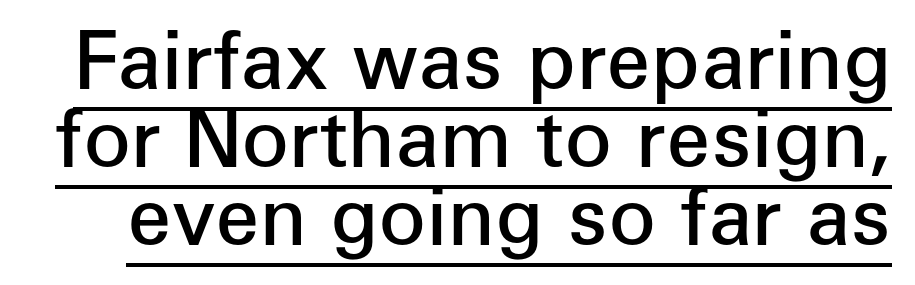
These lines huddle together more closely than default settings would place them. Upright lettering throughout. Each letter keeps its own natural width here, so spacing adapts to shape. Type style note: lacks serifs. Caption: lettering with a line underneath.
